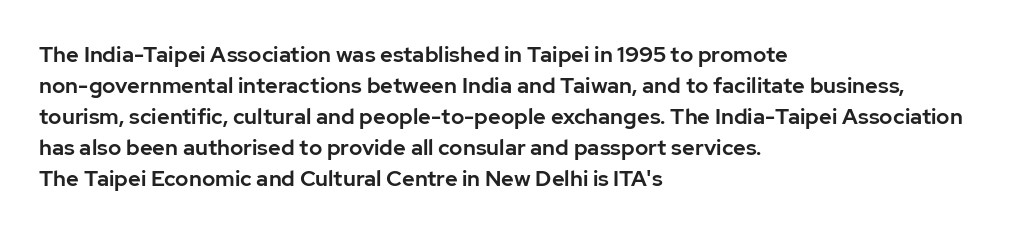
Q: Is the text italic (slanted)? A: No, it is upright.
Q: Is the text underlined? A: No.
Q: How is the paragraph aligned? A: Left-aligned.
Q: Is the spacing between letters normal or unusually wide? A: Normal.
Q: Is the spacing between lines tight, normal or loose? A: Normal.
